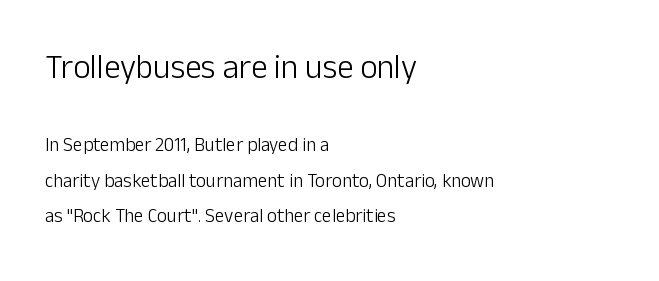
Q: Is the text bold? A: No.
Q: Is the text italic (slanted)? A: No, it is upright.
Q: Is the typeface a serif or a sans-serif typeface? A: Sans-serif.
Q: Is the text underlined? A: No.
Q: How is the paragraph aligned? A: Left-aligned.
Q: Is the spacing between letters normal or unusually wide? A: Normal.
Q: Which block of text is set in a larger size, the first (top) or the second (bottom)? A: The first (top) one.
Q: Width (condensed, normal, or wide)? A: Normal.
Q: Stroke contrast? A: Low.
Q: x-height? A: Medium.
Q: Monospaced? A: No.
